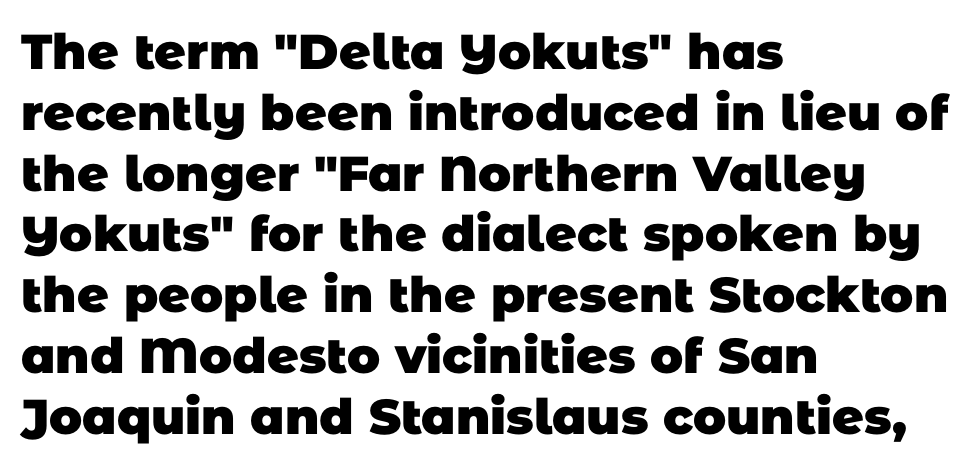
Letter spacing: default. The characters display no serif detailing; their extremities are plain. As a designer I'd log this as weight 700, bold. Varying glyph widths throughout — classic text-font behaviour. Nobody drew a line under any word here.
